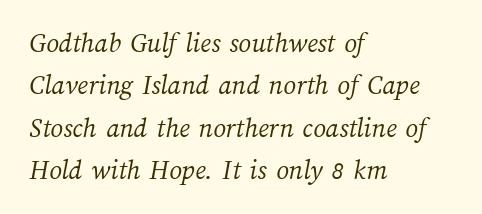
{"bold": "no", "weight": "light", "width": "normal", "stroke_contrast": "medium", "x_height": "medium", "monospaced": "no", "underline": "no", "align": "left", "line_spacing": "normal", "line_spacing_ratio": 1.51, "letter_spacing": "normal", "letter_spacing_em": 0.0, "glyph_px": 28}
